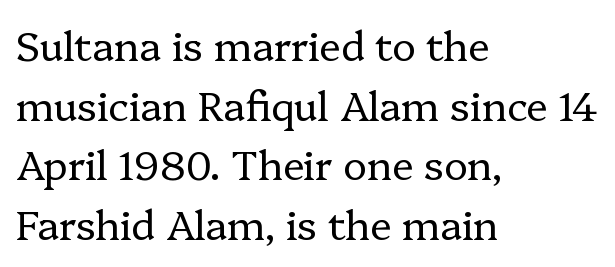
{"serif": "yes", "italic": "no", "bold": "no", "weight": "regular", "width": "normal", "stroke_contrast": "low", "x_height": "medium", "monospaced": "no", "underline": "no", "align": "left", "line_spacing": "normal", "line_spacing_ratio": 1.49, "letter_spacing": "normal", "letter_spacing_em": 0.0, "glyph_px": 40}
